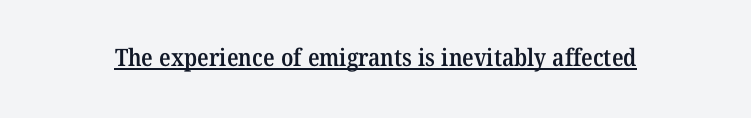
{"bold": "semi", "underline": "yes", "letter_spacing": "normal", "letter_spacing_em": 0.0, "glyph_px": 24}
